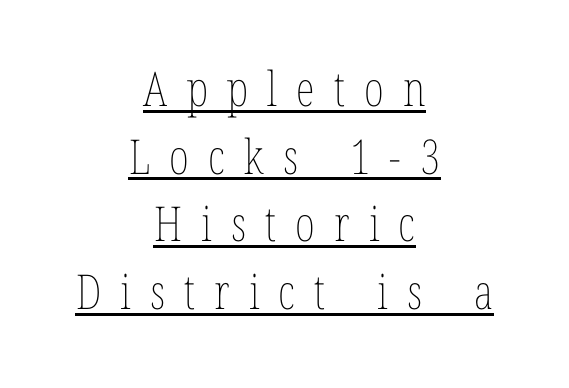
Q: Is the text bold? A: No.
Q: Is the text italic (slanted)? A: No, it is upright.
Q: Is the text underlined? A: Yes.
Q: How is the paragraph aligned? A: Centered.
Q: Is the spacing between letters normal or unusually wide? A: Unusually wide.
Q: Is the spacing between lines tight, normal or loose? A: Normal.
Q: Width (condensed, normal, or wide)? A: Condensed.
Q: Stroke contrast? A: Low.
Q: x-height? A: Medium.
Q: Monospaced? A: No.
